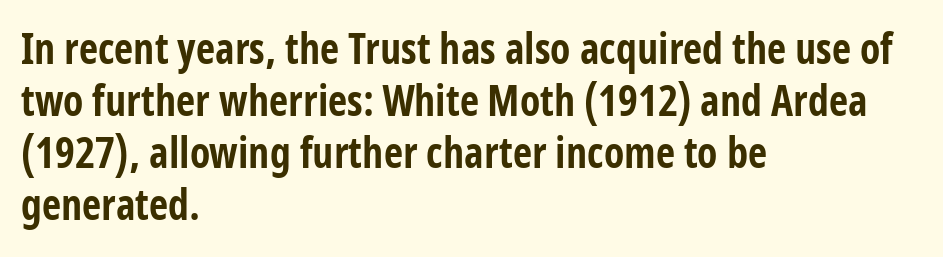
Is the type bold? Yes — the strokes are clearly thick and heavy. Ordinary non-slanted type is in use. The letters advance in unequal steps, a hallmark of proportional type. The tracking reads as untouched default to a designer's eye. Caption: multi-line text, flush left, ragged right. The string is rendered with underlining switched off.
